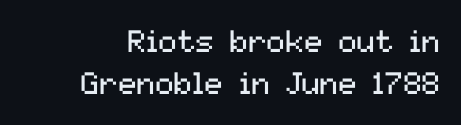
The image shows 31 px regular-weight sans-serif type, upright; set normal line spacing (1.35x), normal letter spacing, not underlined; medium stroke contrast and a medium x-height.
